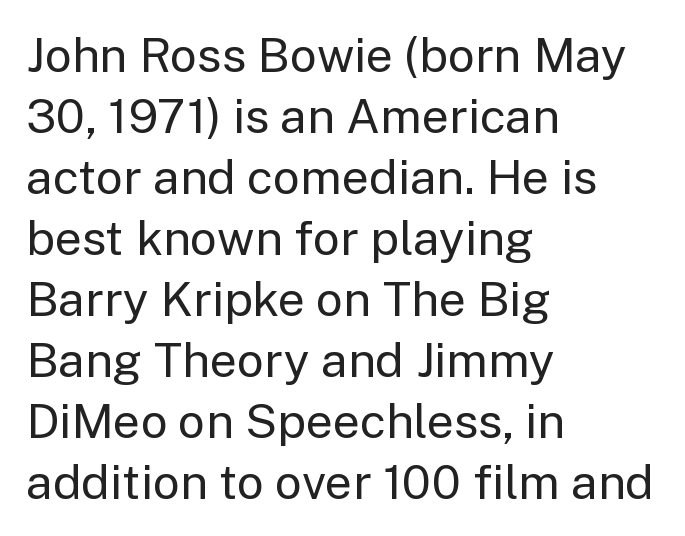
Q: Is the text bold? A: No.
Q: Is the text italic (slanted)? A: No, it is upright.
Q: Is the typeface a serif or a sans-serif typeface? A: Sans-serif.
Q: Is the text underlined? A: No.
Q: How is the paragraph aligned? A: Left-aligned.
Q: Is the spacing between letters normal or unusually wide? A: Normal.
Q: Is the spacing between lines tight, normal or loose? A: Normal.
Q: Width (condensed, normal, or wide)? A: Normal.
Q: Stroke contrast? A: Low.
Q: x-height? A: Medium.
Q: Monospaced? A: No.
